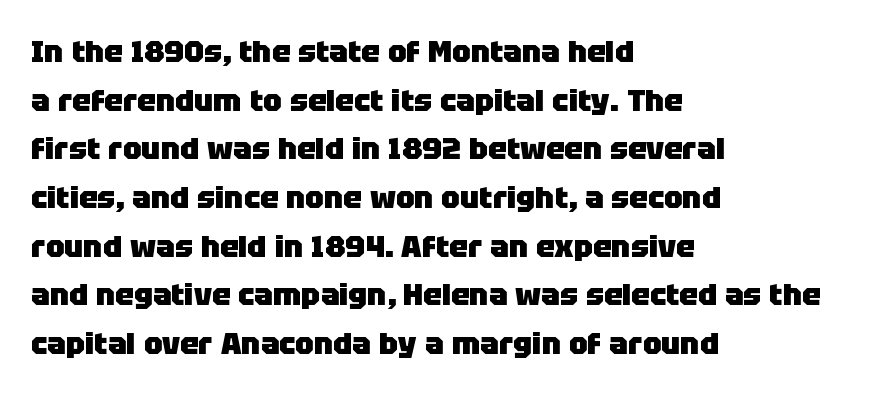
Style check: upright. Observe the absence of serifs on each vertical stroke in this sample. Heavy-handed strokes throughout: this text is bold. Line beginnings align vertically; line endings do not. Do the characters align in a grid? No, the font is proportional.
